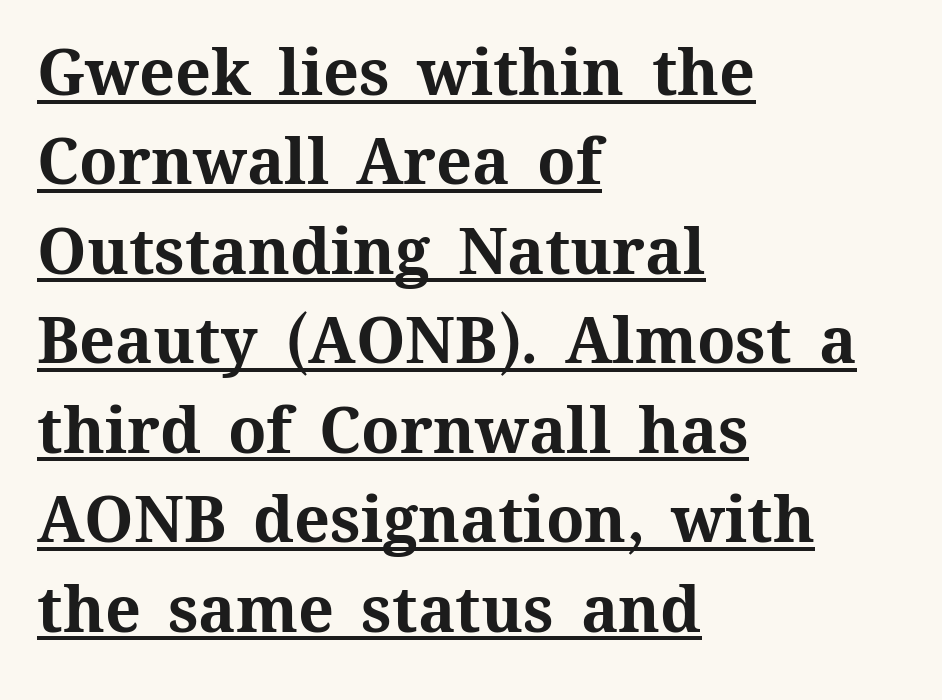
On the weight axis this lands at bold, roughly 700. Style check: upright. These lines are rendered in a variable-pitch font. Compared with typical body copy, the letter spacing here is the same. What's the leading like? Ordinary, nothing unusual. A continuous stroke trails under the words, as in a hyperlink.
